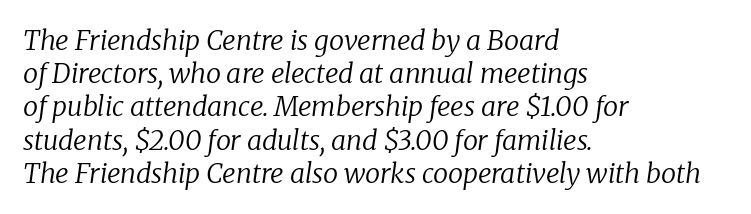
Q: Is the text bold? A: No.
Q: Is the text italic (slanted)? A: Yes, it leans right by about 8 degrees.
Q: Is the text underlined? A: No.
Q: How is the paragraph aligned? A: Left-aligned.
Q: Is the spacing between letters normal or unusually wide? A: Normal.
